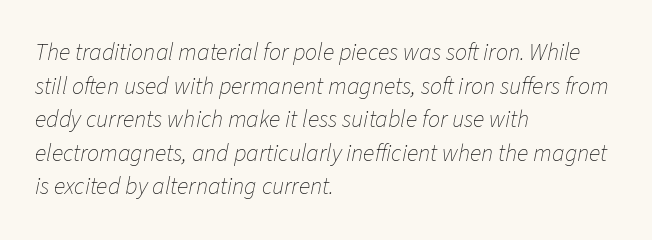
The rows are spaced the way most documents space them. You can tell it's italic because the verticals aren't actually vertical. Standard letterfit; no display-style spreading of the glyphs. The paragraph shown leans on its left margin. On a weight scale, this lands at 450 or below.
